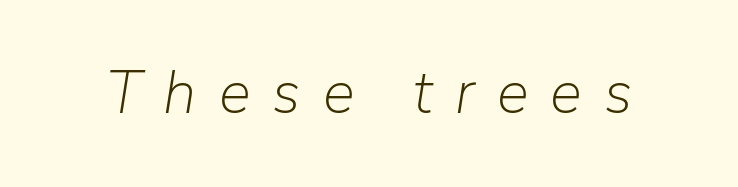
Q: Is the text bold? A: No.
Q: Is the text italic (slanted)? A: Yes, it leans right by about 9 degrees.
Q: Is the text underlined? A: No.
Q: Is the spacing between letters normal or unusually wide? A: Unusually wide.
Q: Width (condensed, normal, or wide)? A: Normal.
Q: Stroke contrast? A: Low.
Q: x-height? A: Medium.
Q: Monospaced? A: No.
